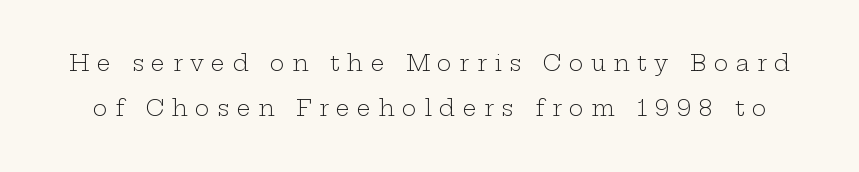
How are the letters spaced? Widely, with obvious added tracking. Is there any slant? The stems are plumb. Descenders hang freely into open space. Regarding leading, the lines here are spaced well apart.
